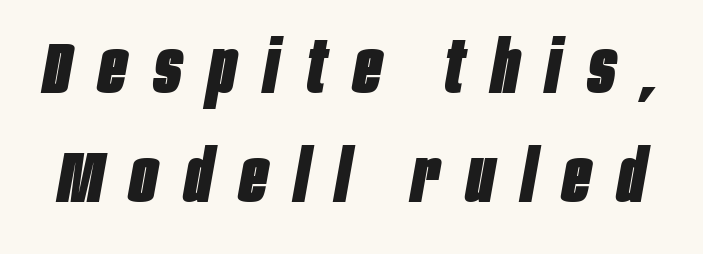
{"italic": "yes", "lean": "right", "slant_degrees": 10, "bold": "yes", "weight": "heavy", "width": "condensed", "stroke_contrast": "low", "x_height": "large", "monospaced": "no", "underline": "no", "line_spacing": "normal", "line_spacing_ratio": 1.49, "letter_spacing": "wide", "letter_spacing_em": 0.38, "glyph_px": 73}
